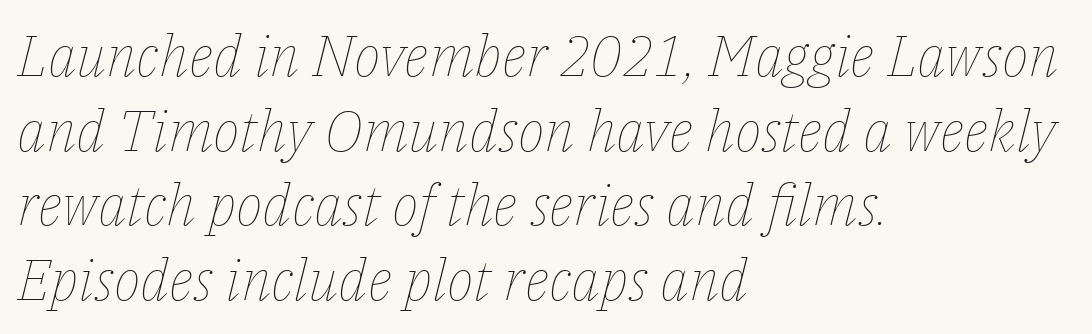
Q: Is the text bold? A: No.
Q: Is the text italic (slanted)? A: Yes, it leans right by about 14 degrees.
Q: Is the text underlined? A: No.
Q: How is the paragraph aligned? A: Left-aligned.
Q: Is the spacing between letters normal or unusually wide? A: Normal.
Q: Is the spacing between lines tight, normal or loose? A: Normal.
Q: Width (condensed, normal, or wide)? A: Normal.
Q: Stroke contrast? A: Low.
Q: x-height? A: Medium.
Q: Monospaced? A: No.
